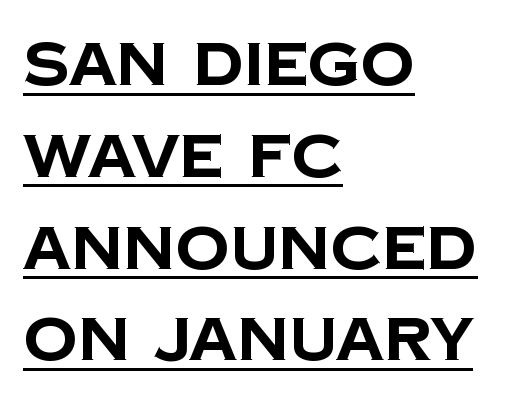
Caption: standard tracking, unaltered. How would I describe the line gaps? Plain and ordinary. Is the block centered? No — it sits flush against the left margin. Students, this is bold: see how much ink each stroke carries.
